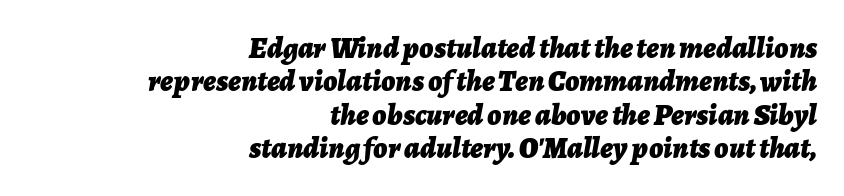
The letters sit at their default tracking, neither squeezed nor spread. The characters look thick and weighty, a clear bold. Emphasis-style slanted type is in use. The rendering uses natural spacing where letterforms have individual widths. Quick note: underline off.
